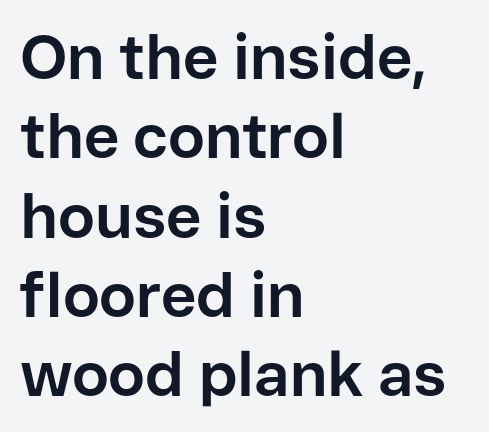
{"serif": "no", "italic": "no", "bold": "yes", "weight": "bold", "width": "normal", "stroke_contrast": "low", "x_height": "medium", "monospaced": "no", "underline": "no", "align": "left", "line_spacing": "normal", "line_spacing_ratio": 1.28, "letter_spacing": "normal", "letter_spacing_em": 0.0, "glyph_px": 62}
